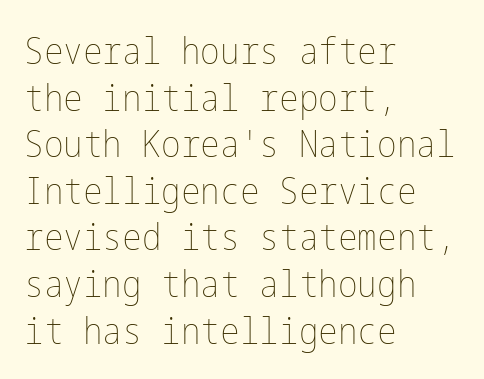
The paragraph shown leans on its left margin. Letter spacing: default. The vertical gap from one line to the next is medium. The lettering holds an erect, upright posture throughout.
